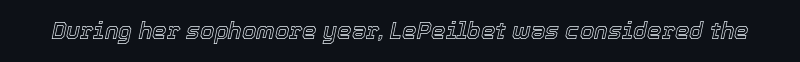
{"italic": "yes", "lean": "right", "slant_degrees": 12, "underline": "no", "letter_spacing": "normal", "letter_spacing_em": 0.0, "glyph_px": 23}
